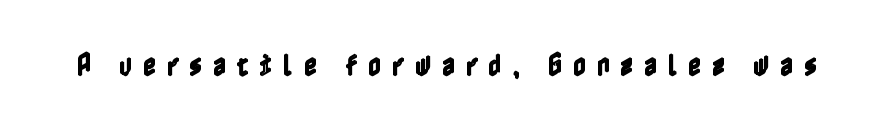
Ascenders rise straight up at ninety degrees. The foot of each line stays bare and open. Short note: letters widely spaced.
